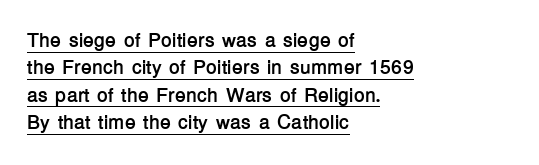
Q: Is the text bold? A: Yes.
Q: Is the text italic (slanted)? A: No, it is upright.
Q: Is the text underlined? A: Yes.
Q: How is the paragraph aligned? A: Left-aligned.
Q: Is the spacing between letters normal or unusually wide? A: Normal.
Q: Is the spacing between lines tight, normal or loose? A: Normal.
